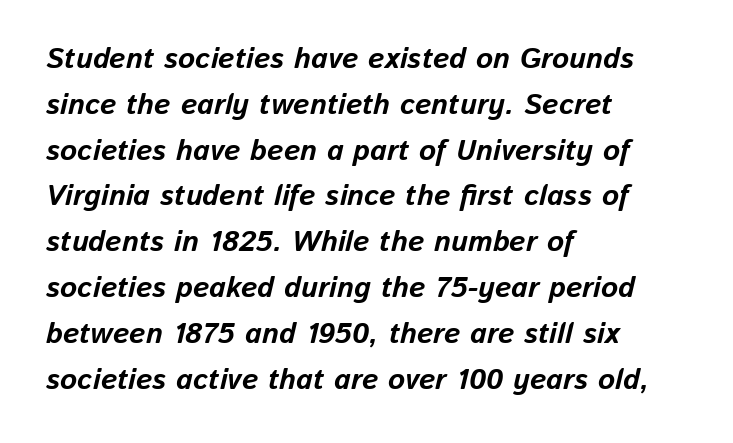
The string is rendered with underlining switched off. Characters are canted at an angle relative to the baseline's perpendicular. Observe the ordinary spacing: letters are neighbours, not strangers. This sample has the flowing, uneven cadence of proportional lettering.
